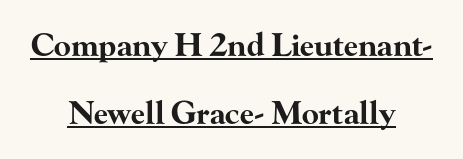
{"serif": "yes", "italic": "no", "bold": "yes", "weight": "bold", "width": "wide", "stroke_contrast": "high", "x_height": "small", "monospaced": "no", "underline": "yes", "align": "center", "line_spacing": "loose", "line_spacing_ratio": 2.19, "letter_spacing": "normal", "letter_spacing_em": 0.0, "glyph_px": 31}
